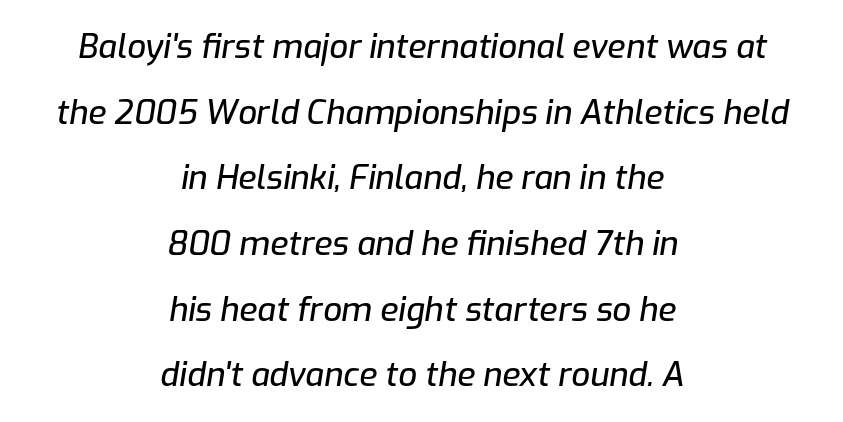
In terms of posture, this sample is oblique. These lines stand farther apart than default settings would place them. Is this a fixed-width face? No — the glyphs have proportional, varying widths. Anything drawn beneath the words? Only blank space. Casual observation: everything's sitting right in the middle.
